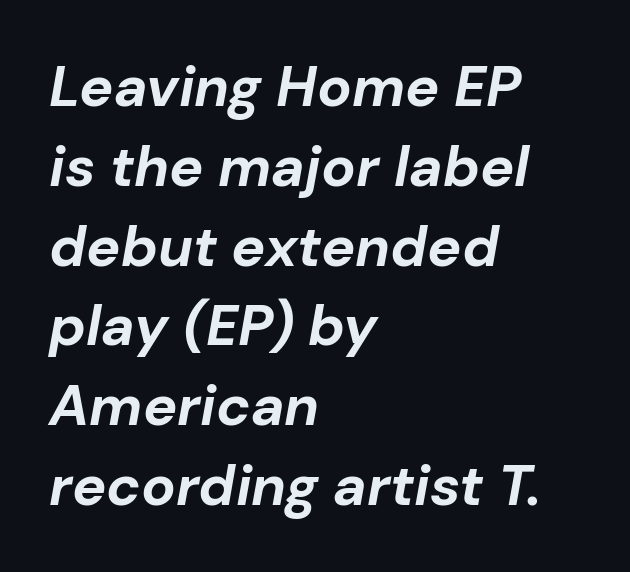
The image shows 57 px bold type, italic (leaning right); set left-aligned, normal line spacing (1.4x), normal letter spacing, not underlined; low stroke contrast and a medium x-height.
